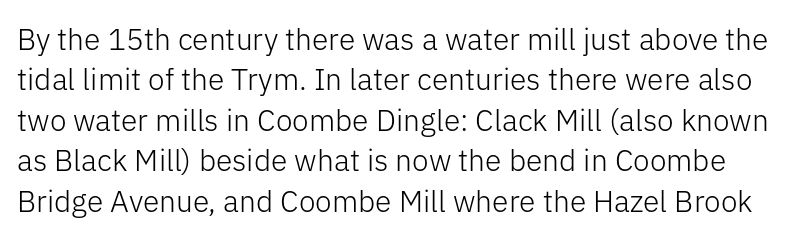
Q: Is the text bold? A: No.
Q: Is the text italic (slanted)? A: No, it is upright.
Q: Is the typeface a serif or a sans-serif typeface? A: Sans-serif.
Q: Is the text underlined? A: No.
Q: Is the spacing between letters normal or unusually wide? A: Normal.
Q: Is the spacing between lines tight, normal or loose? A: Normal.
Q: Width (condensed, normal, or wide)? A: Normal.
Q: Stroke contrast? A: Low.
Q: x-height? A: Medium.
Q: Monospaced? A: No.
